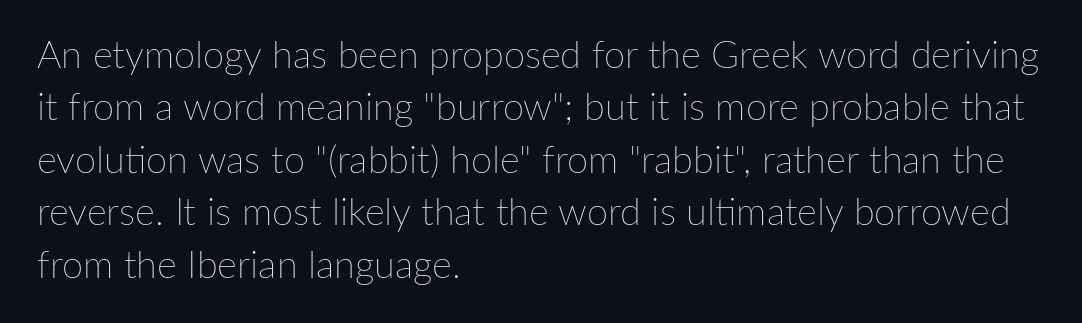
The image shows 38 px thin type, upright; set left-aligned, normal line spacing (1.38x), normal letter spacing, not underlined; low stroke contrast and a medium x-height.
